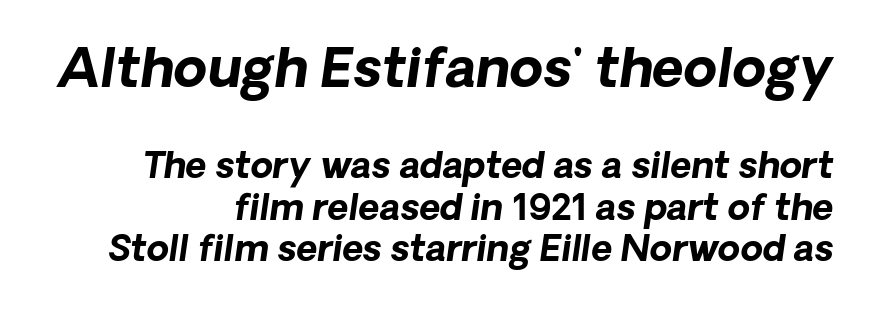
{"italic": "yes", "lean": "right", "slant_degrees": 8, "bold": "yes", "weight": "bold", "width": "normal", "stroke_contrast": "low", "x_height": "medium", "monospaced": "no", "underline": "no", "align": "right", "line_spacing": "tight", "line_spacing_ratio": 1.15, "letter_spacing": "normal", "letter_spacing_em": 0.0, "larger_block": "first", "size_ratio": 1.5, "glyph_px": 54}
